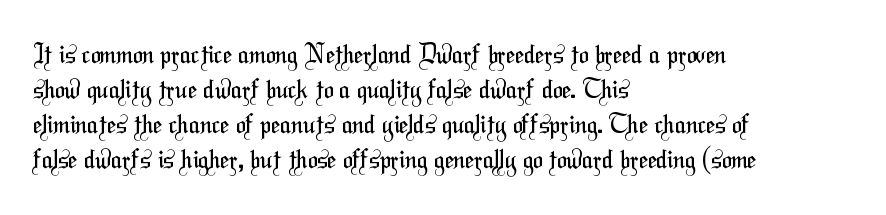
Q: Is the text bold? A: No.
Q: Is the text underlined? A: No.
Q: How is the paragraph aligned? A: Left-aligned.
Q: Is the spacing between letters normal or unusually wide? A: Normal.
Q: Is the spacing between lines tight, normal or loose? A: Normal.
